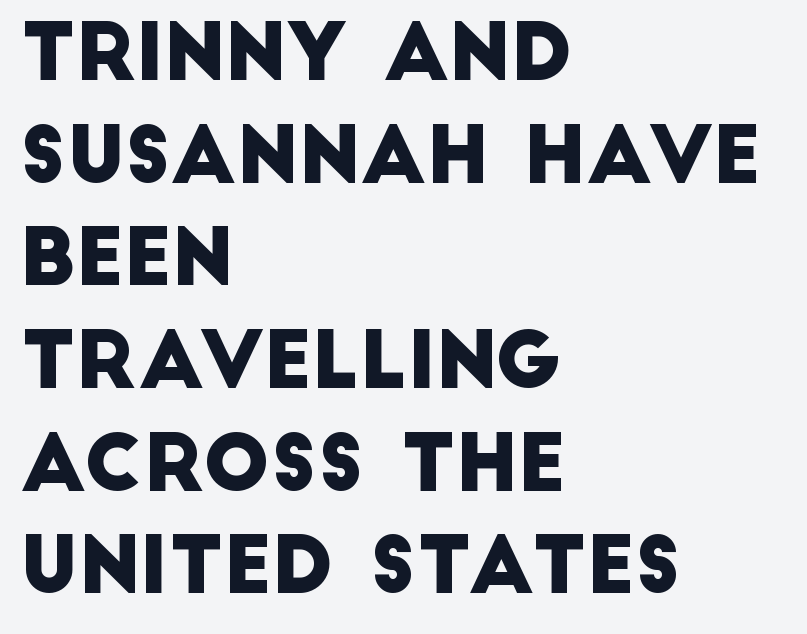
{"serif": "no", "width": "normal", "stroke_contrast": "low", "x_height": "large", "monospaced": "no", "underline": "no", "align": "left", "line_spacing": "normal", "line_spacing_ratio": 1.3, "letter_spacing": "normal", "letter_spacing_em": 0.0, "glyph_px": 79}
